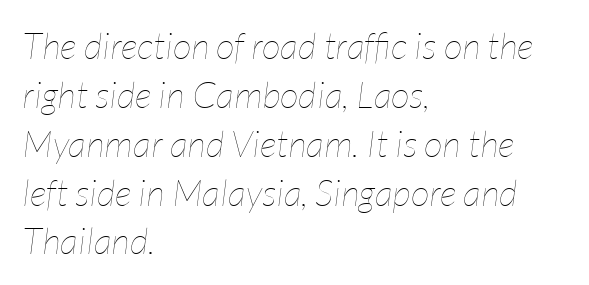
Q: Is the text bold? A: No.
Q: Is the text italic (slanted)? A: Yes, it leans right by about 7 degrees.
Q: Is the text underlined? A: No.
Q: How is the paragraph aligned? A: Left-aligned.
Q: Is the spacing between letters normal or unusually wide? A: Normal.
Q: Is the spacing between lines tight, normal or loose? A: Normal.
Q: Width (condensed, normal, or wide)? A: Condensed.
Q: Stroke contrast? A: Low.
Q: x-height? A: Medium.
Q: Monospaced? A: No.
